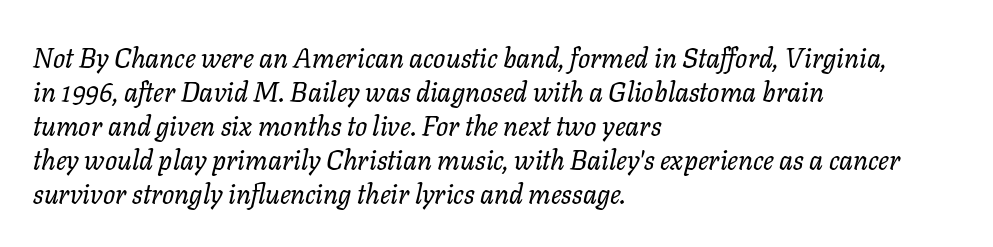
Clear beneath every line of the passage. Weight: in the light-to-regular range. An italicized treatment has been applied to the whole sample. Nothing unusual about the tracking: characters are spaced as the font intends. The block of text has a typical density, with ordinary space between rows.
